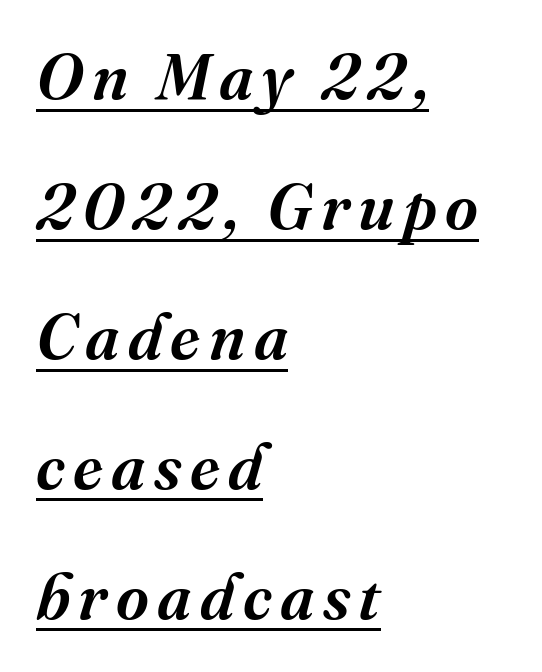
The image shows 64 px semibold serif type, italic (leaning right); set left-aligned, loose line spacing (2.03x), underlined; medium stroke contrast and a medium x-height.
